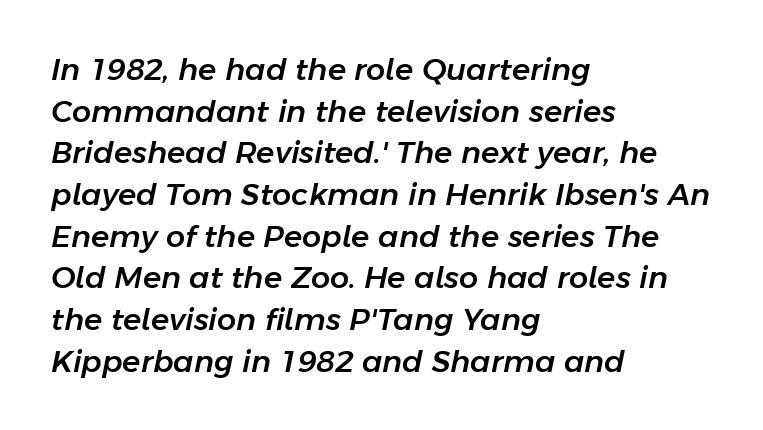
The image shows 30 px text type, italic (leaning right); set left-aligned, normal line spacing (1.39x), normal letter spacing, not underlined; low stroke contrast and a medium x-height.
